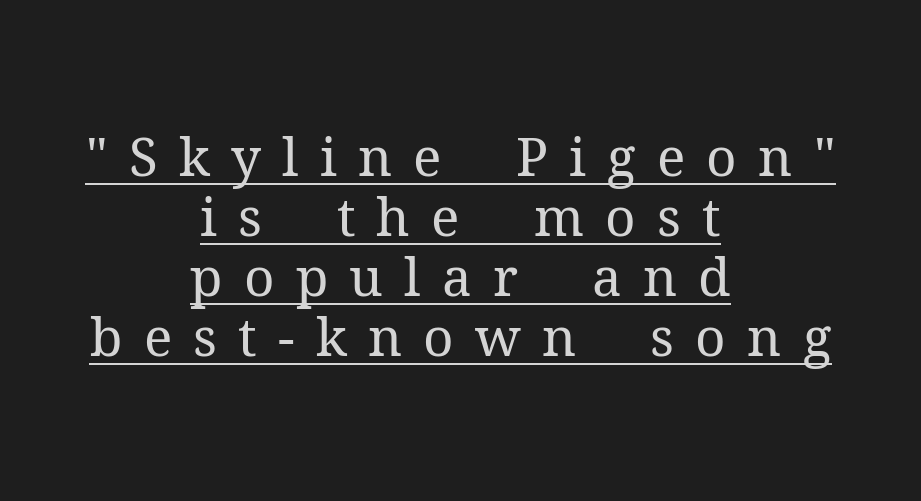
Q: Is the text bold? A: No.
Q: Is the text italic (slanted)? A: No, it is upright.
Q: Is the typeface a serif or a sans-serif typeface? A: Serif.
Q: Is the text underlined? A: Yes.
Q: How is the paragraph aligned? A: Centered.
Q: Is the spacing between letters normal or unusually wide? A: Unusually wide.
Q: Is the spacing between lines tight, normal or loose? A: Tight.
Q: Width (condensed, normal, or wide)? A: Normal.
Q: Stroke contrast? A: Medium.
Q: x-height? A: Medium.
Q: Monospaced? A: No.
